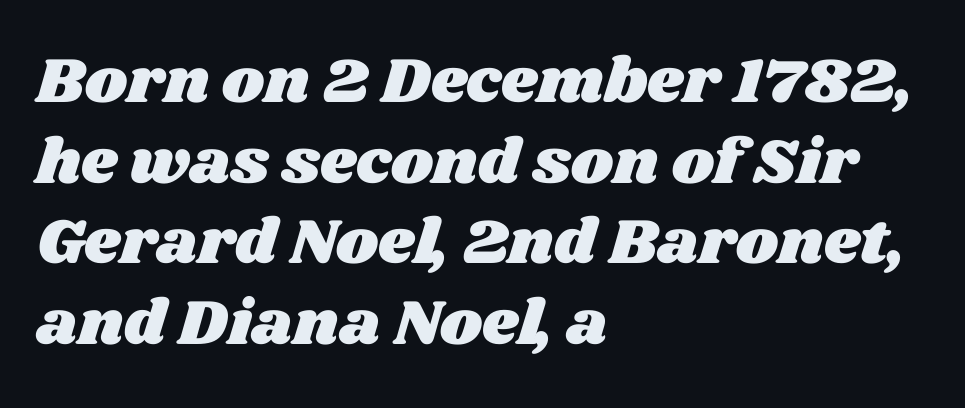
{"width": "wide", "stroke_contrast": "medium", "x_height": "large", "monospaced": "no", "underline": "no", "align": "left", "line_spacing": "normal", "line_spacing_ratio": 1.26, "letter_spacing": "normal", "letter_spacing_em": 0.0, "glyph_px": 64}
